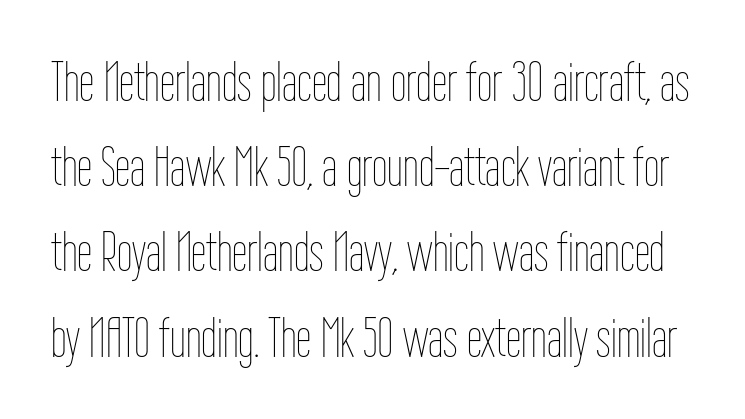
Stem width sits at or under what a default text font uses. Character widths vary here, with narrow letters taking less room than wide ones. The words here are not underlined. In terms of posture, this sample is upright. What stands out about the letter spacing? Nothing — it is the standard amount.
